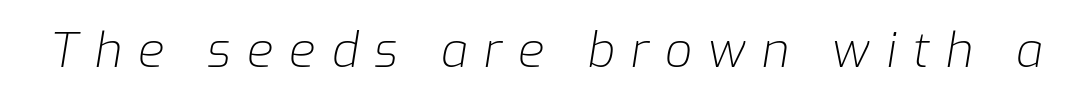
Q: Is the text bold? A: No.
Q: Is the text italic (slanted)? A: Yes, it leans right by about 9 degrees.
Q: Is the text underlined? A: No.
Q: Is the spacing between letters normal or unusually wide? A: Unusually wide.
Q: Width (condensed, normal, or wide)? A: Normal.
Q: Stroke contrast? A: Low.
Q: x-height? A: Medium.
Q: Monospaced? A: No.
